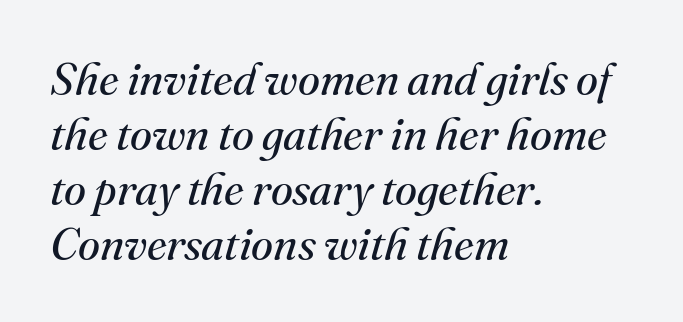
{"serif": "yes", "italic": "yes", "lean": "right", "slant_degrees": 16, "bold": "no", "weight": "regular", "width": "normal", "stroke_contrast": "medium", "x_height": "small", "monospaced": "no", "underline": "no", "align": "left", "line_spacing_ratio": 1.22, "letter_spacing": "normal", "letter_spacing_em": 0.0, "glyph_px": 45}
